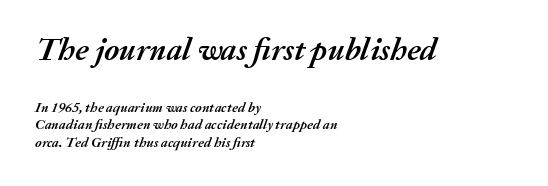
{"italic": "yes", "lean": "right", "slant_degrees": 20, "bold": "yes", "weight": "semibold", "width": "normal", "stroke_contrast": "medium", "x_height": "medium", "monospaced": "no", "underline": "no", "align": "left", "line_spacing": "normal", "line_spacing_ratio": 1.25, "letter_spacing": "normal", "letter_spacing_em": 0.0, "larger_block": "first", "size_ratio": 2.29, "glyph_px": 32}
